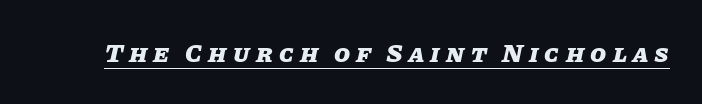
The horizontal fit of the characters is loose and conspicuously gappy. When letters slant like this, we call the style italic. In terms of weight, the rendering is a true, heavy bold. A baseline rule has been typeset under these characters.
